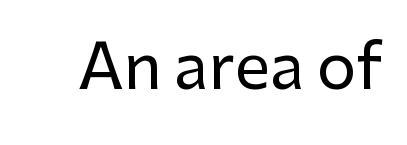
Q: Is the text italic (slanted)? A: No, it is upright.
Q: Is the typeface a serif or a sans-serif typeface? A: Sans-serif.
Q: Is the text underlined? A: No.
Q: Is the spacing between letters normal or unusually wide? A: Normal.
Q: Width (condensed, normal, or wide)? A: Normal.
Q: Stroke contrast? A: Low.
Q: x-height? A: Medium.
Q: Monospaced? A: No.
